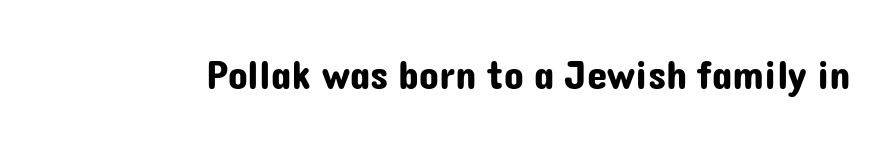
The image shows 41 px sans-serif type, upright; set normal letter spacing, not underlined; low stroke contrast and a medium x-height.
